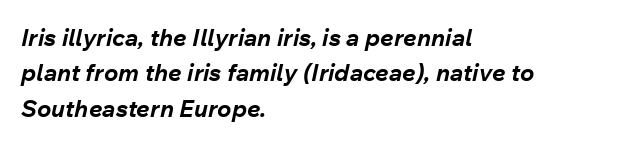
Q: Is the text bold? A: Yes.
Q: Is the text italic (slanted)? A: Yes, it leans right by about 12 degrees.
Q: Is the text underlined? A: No.
Q: How is the paragraph aligned? A: Left-aligned.
Q: Is the spacing between letters normal or unusually wide? A: Normal.
Q: Is the spacing between lines tight, normal or loose? A: Normal.
